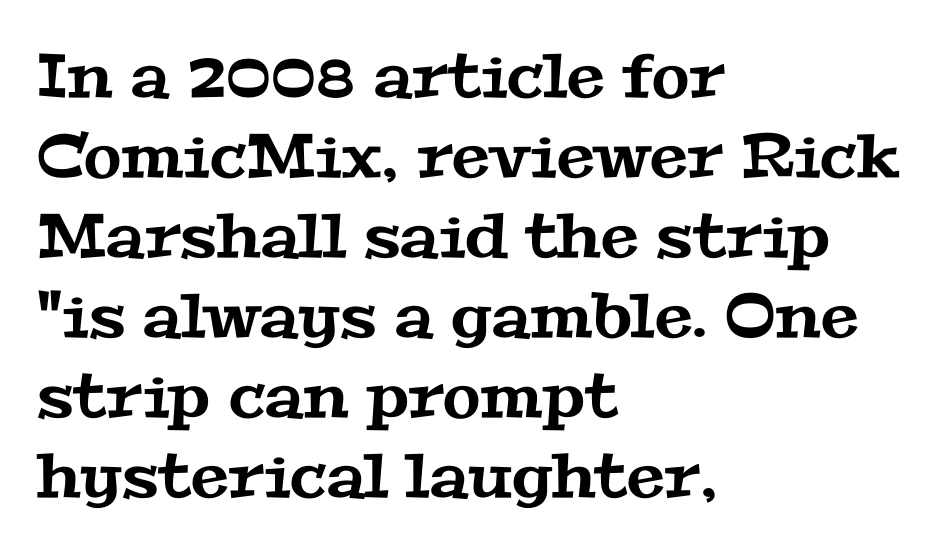
Descender tails drop into unmarked territory. Alignment: flush left. Spacing between characters is what you'd get straight out of the box. Old-style or modern, the face here clearly has serifs.
